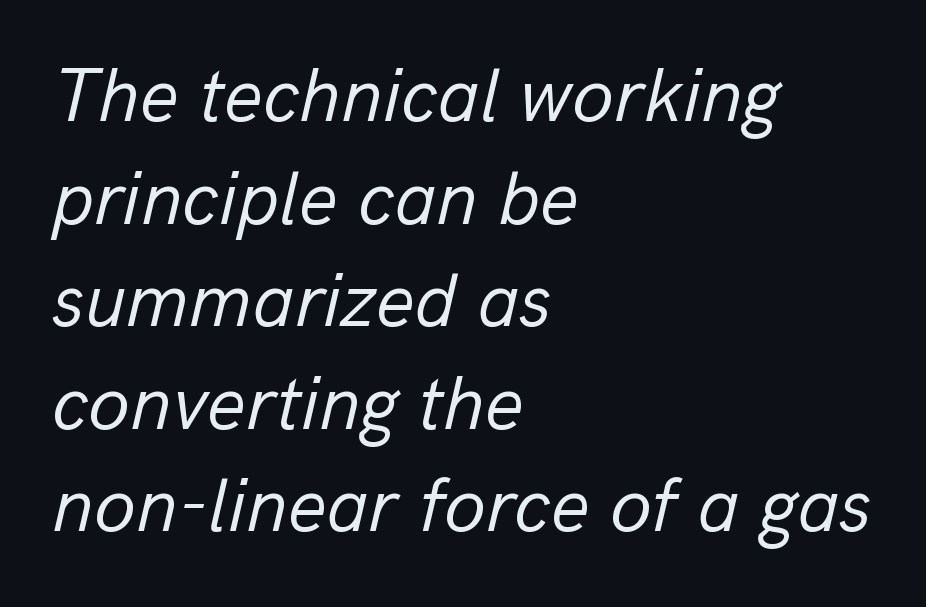
The axis of the letterforms is tilted away from vertical. Every row of glyphs begins at an identical x-position on the left. Notice how descenders clear the ascenders below comfortably — that's standard leading. The strokes are not fattened; the text isn't bold. Clear beneath every line of the passage.
